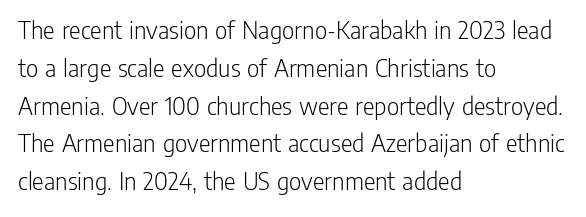
Short note: letters normally spaced. These lines are set flush left with a ragged right edge. The passage shown is not bold in any degree. Rows of type keep a routine distance in the vertical direction. This is the regular roman posture of the typeface.
